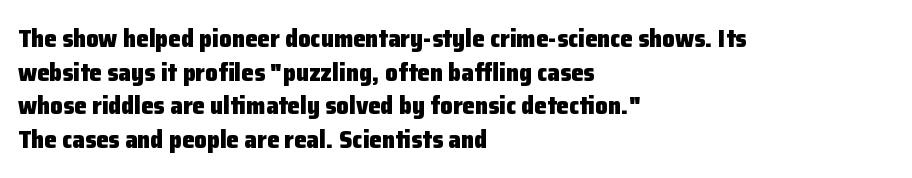
Q: Is the text bold? A: Yes.
Q: Is the text italic (slanted)? A: No, it is upright.
Q: Is the text underlined? A: No.
Q: How is the paragraph aligned? A: Left-aligned.
Q: Is the spacing between letters normal or unusually wide? A: Normal.
Q: Is the spacing between lines tight, normal or loose? A: Normal.
